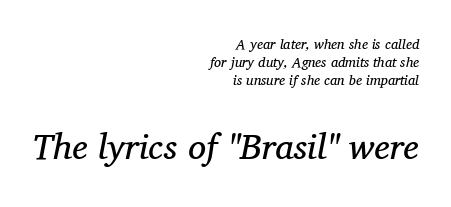
{"serif": "yes", "italic": "yes", "lean": "right", "slant_degrees": 11, "bold": "no", "weight": "regular", "width": "normal", "stroke_contrast": "medium", "x_height": "medium", "monospaced": "no", "underline": "no", "align": "right", "line_spacing": "normal", "line_spacing_ratio": 1.28, "letter_spacing": "normal", "letter_spacing_em": 0.0, "larger_block": "second", "size_ratio": 2.57, "glyph_px": 36}
